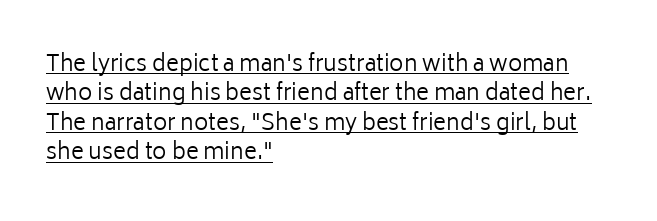
Here the glyphs are tracked normally, forming tight word shapes. The strokes carry an ordinary text weight at most. Typeset ragged right — the left edge is the straight one. Honestly, the underline is the first thing you notice here. Rendered with straight, roman letterforms. The vertical gap from one line to the next is medium.
